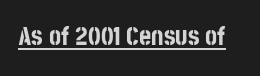
{"italic": "no", "bold": "yes", "underline": "yes", "letter_spacing": "normal", "letter_spacing_em": 0.0, "glyph_px": 26}
